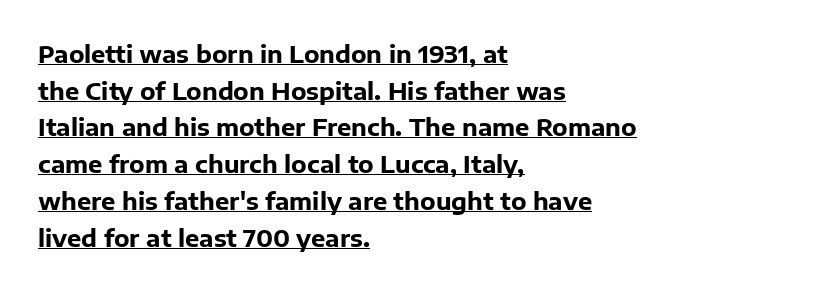
{"italic": "no", "bold": "yes", "underline": "yes", "align": "left", "line_spacing": "normal", "line_spacing_ratio": 1.53, "letter_spacing": "normal", "letter_spacing_em": 0.0, "glyph_px": 24}
